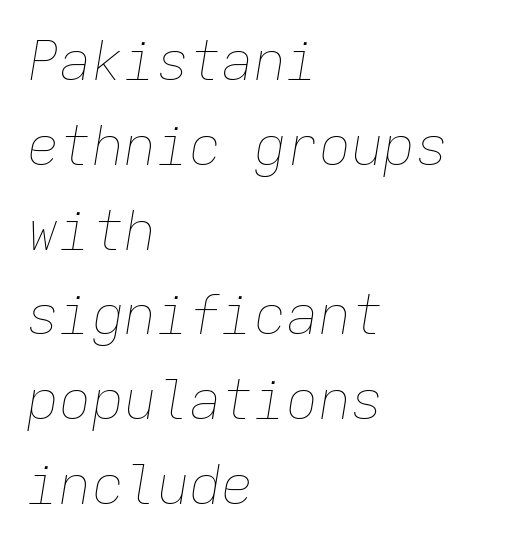
The glyphs look as if they've been sheared to an angle. This block has exactly the height ordinary leading produces. Every character here occupies the same horizontal width, giving the sample a typewriter-like rhythm. The area under the type is left untouched. What stands out about the letter spacing? Nothing — it is the standard amount.
